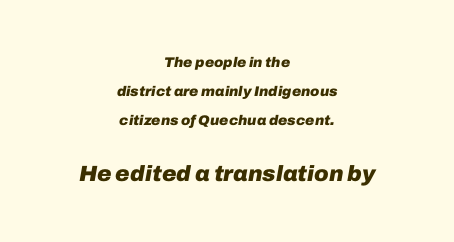
The face used here appears at its bigger size in the lower chunk. The glyphs look as if they've been sheared to an angle. The block of text is sparse from top to bottom, with ample space between rows. The paragraph has two soft edges and a firm central axis. Lines of text with bare space underneath.
